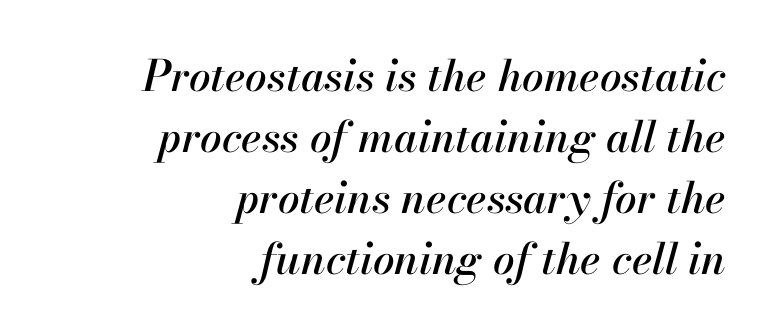
{"italic": "yes", "lean": "right", "slant_degrees": 13, "width": "normal", "stroke_contrast": "high", "x_height": "small", "monospaced": "no", "underline": "no", "align": "right", "line_spacing": "normal", "line_spacing_ratio": 1.42, "letter_spacing": "normal", "letter_spacing_em": 0.0, "glyph_px": 43}
